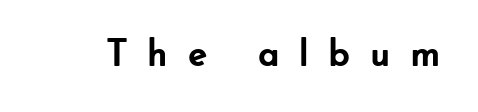
The image shows 39 px semibold sans-serif type, upright; set unusually wide letter spacing (+0.48 em), not underlined; low stroke contrast and a small x-height.
